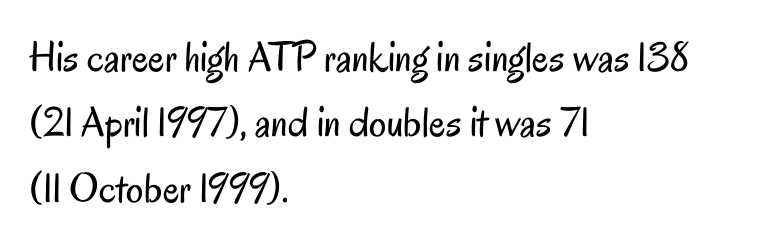
Q: Is the text bold? A: No.
Q: Is the text italic (slanted)? A: No, it is upright.
Q: Is the typeface a serif or a sans-serif typeface? A: Sans-serif.
Q: Is the text underlined? A: No.
Q: How is the paragraph aligned? A: Left-aligned.
Q: Is the spacing between letters normal or unusually wide? A: Normal.
Q: Is the spacing between lines tight, normal or loose? A: Normal.
Q: Width (condensed, normal, or wide)? A: Condensed.
Q: Stroke contrast? A: Low.
Q: x-height? A: Small.
Q: Monospaced? A: No.
